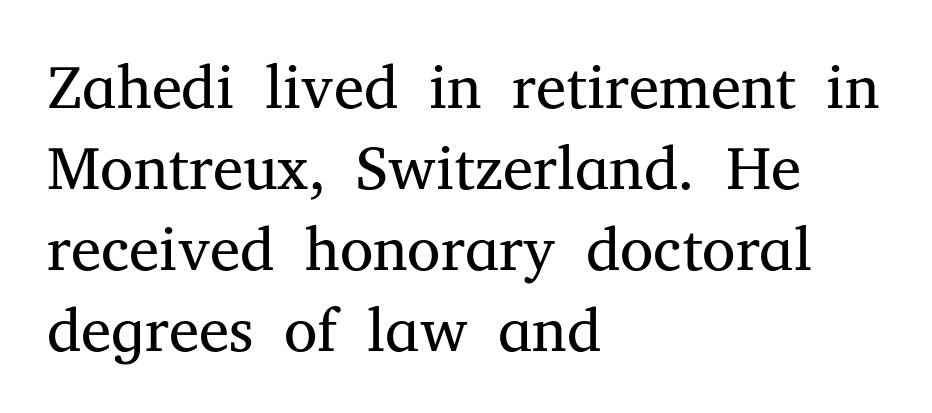
Nobody touched the tracking dial on this one. Horizontally, the lines are justified to the leading edge only. Unbolded letterforms with no extra heft. The letters stand straight up with perfectly vertical stems.
